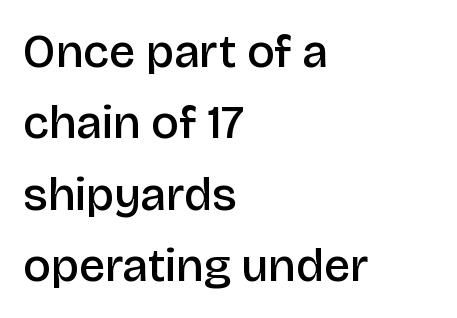
Q: Is the text bold? A: Semi-bold.
Q: Is the text italic (slanted)? A: No, it is upright.
Q: Is the typeface a serif or a sans-serif typeface? A: Sans-serif.
Q: Is the text underlined? A: No.
Q: How is the paragraph aligned? A: Left-aligned.
Q: Is the spacing between letters normal or unusually wide? A: Normal.
Q: Is the spacing between lines tight, normal or loose? A: Normal.
Q: Width (condensed, normal, or wide)? A: Normal.
Q: Stroke contrast? A: Low.
Q: x-height? A: Large.
Q: Monospaced? A: No.
